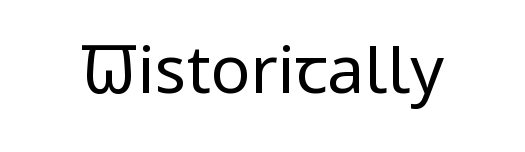
Q: Is the text bold? A: No.
Q: Is the text italic (slanted)? A: No, it is upright.
Q: Is the typeface a serif or a sans-serif typeface? A: Sans-serif.
Q: Is the text underlined? A: No.
Q: Is the spacing between letters normal or unusually wide? A: Normal.
Q: Width (condensed, normal, or wide)? A: Condensed.
Q: Stroke contrast? A: Low.
Q: x-height? A: Large.
Q: Monospaced? A: No.
